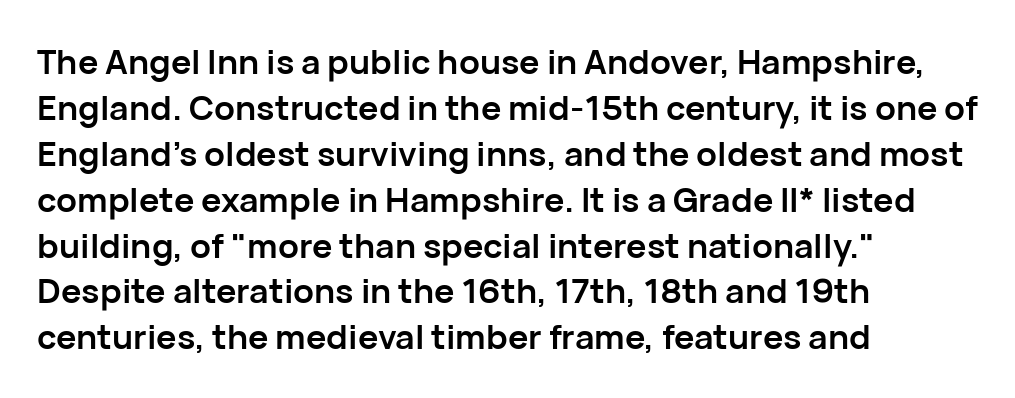
Q: Is the text bold? A: Yes.
Q: Is the text italic (slanted)? A: No, it is upright.
Q: Is the typeface a serif or a sans-serif typeface? A: Sans-serif.
Q: Is the text underlined? A: No.
Q: How is the paragraph aligned? A: Left-aligned.
Q: Is the spacing between letters normal or unusually wide? A: Normal.
Q: Is the spacing between lines tight, normal or loose? A: Normal.
Q: Width (condensed, normal, or wide)? A: Normal.
Q: Stroke contrast? A: Low.
Q: x-height? A: Medium.
Q: Monospaced? A: No.
